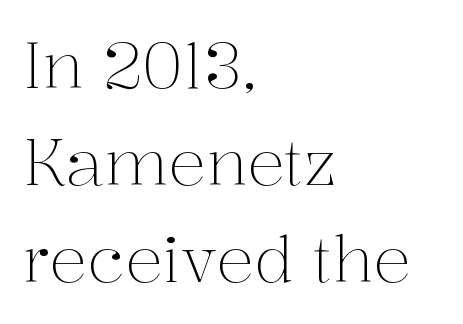
{"serif": "yes", "italic": "no", "bold": "no", "weight": "light", "width": "normal", "stroke_contrast": "medium", "x_height": "medium", "monospaced": "no", "underline": "no", "align": "left", "line_spacing": "normal", "line_spacing_ratio": 1.54, "letter_spacing": "normal", "letter_spacing_em": 0.0, "glyph_px": 63}
